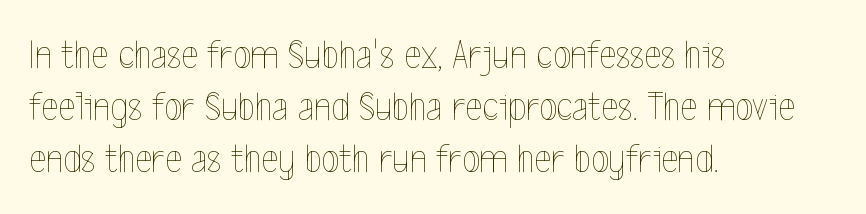
The image shows 41 px thin, condensed type, upright; set left-aligned, normal line spacing (1.27x), normal letter spacing, not underlined; a medium x-height.
